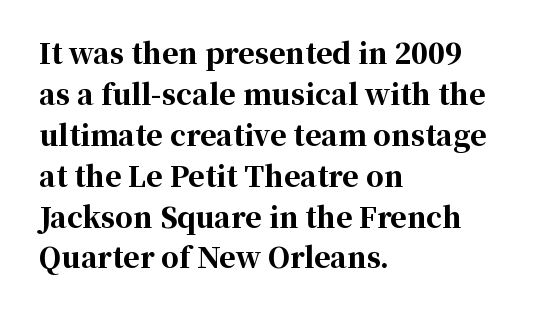
The image shows 28 px bold serif type, upright; set left-aligned, normal line spacing (1.46x), normal letter spacing, not underlined; high stroke contrast and a medium x-height.
